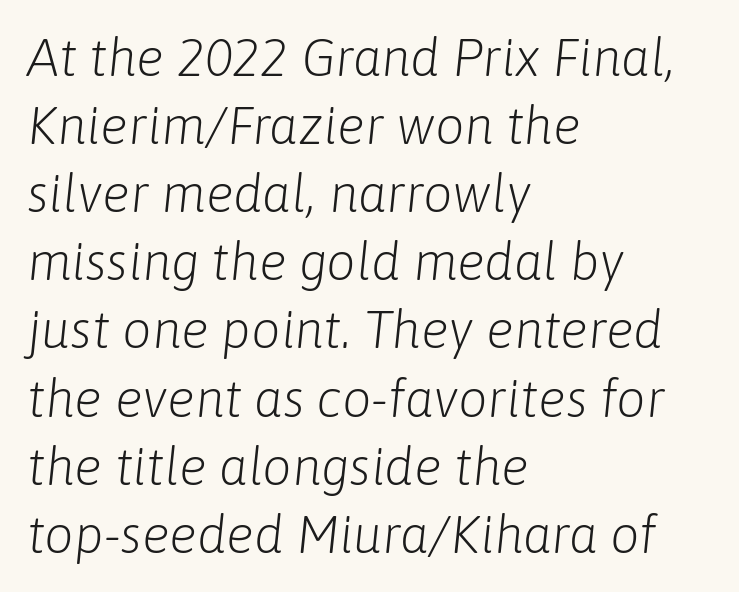
This sample has the flowing, uneven cadence of proportional lettering. The text block is weighted toward the left margin, trailing off unevenly rightward. A quiet, ordinary-to-light weight characterises the typeface. Words appear dense and cohesive because spacing is normal.
